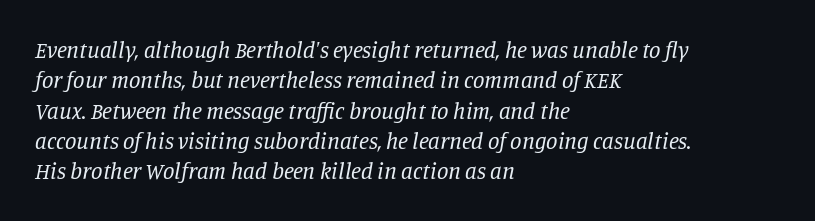
The typography opts for an oblique posture over an upright one. Characters follow at the spacing the type designer built in. This reads as an unemphasized weight, regular at the heaviest. Normally led — the rows are evenly, conventionally spaced. Letters rest on an invisible, unmarked baseline.
